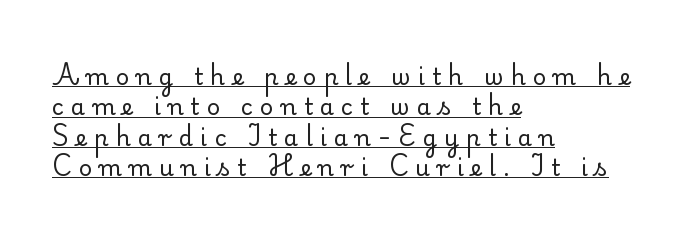
Q: Is the text bold? A: No.
Q: Is the text italic (slanted)? A: No, it is upright.
Q: Is the text underlined? A: Yes.
Q: How is the paragraph aligned? A: Left-aligned.
Q: Is the spacing between letters normal or unusually wide? A: Unusually wide.
Q: Is the spacing between lines tight, normal or loose? A: Normal.
